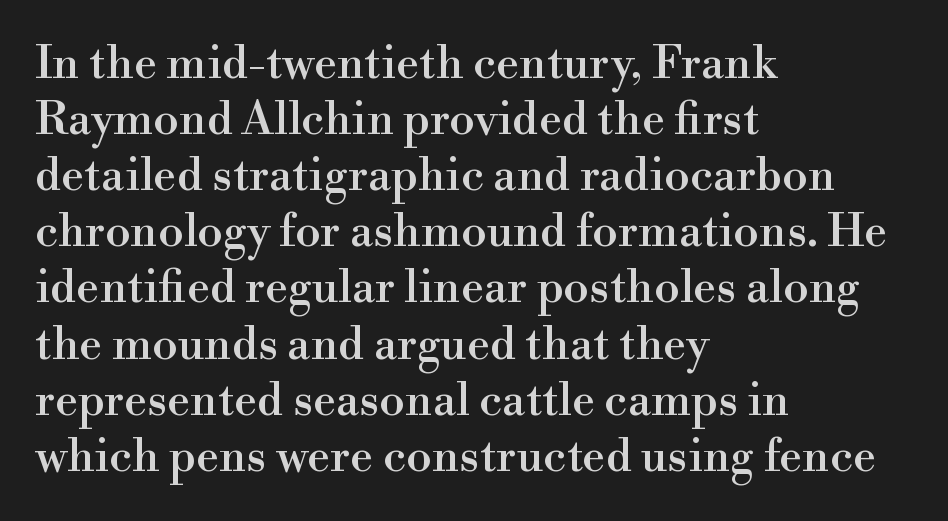
The image shows 46 px serif type, upright; set left-aligned, line spacing 1.22x, normal letter spacing, not underlined; a small x-height.
